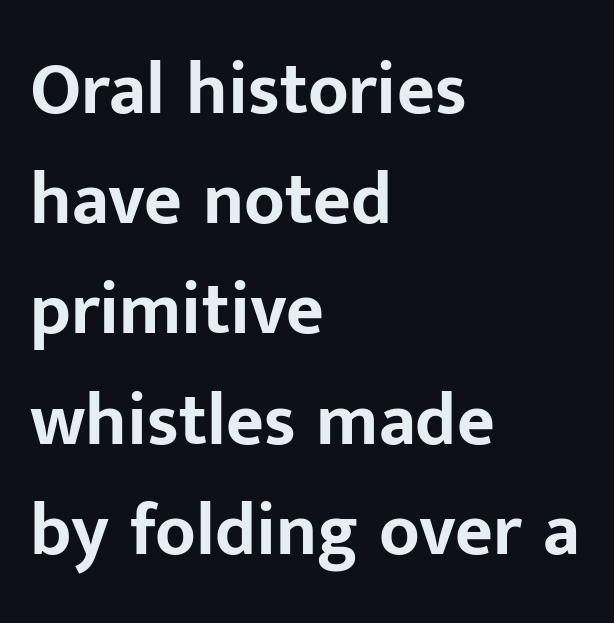
{"serif": "no", "italic": "no", "bold": "yes", "weight": "bold", "width": "normal", "stroke_contrast": "low", "x_height": "medium", "monospaced": "no", "underline": "no", "align": "left", "line_spacing": "normal", "line_spacing_ratio": 1.51, "letter_spacing": "normal", "letter_spacing_em": 0.0, "glyph_px": 73}
